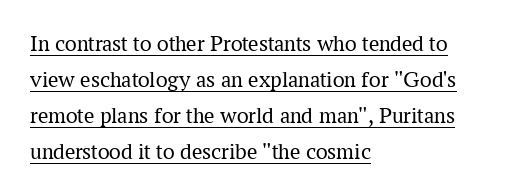
The rendering uses the underline text-decoration. Stems here are at most as thick as an everyday book face. The rag falls on the right side of this text block. Ascenders rise straight up at ninety degrees.
